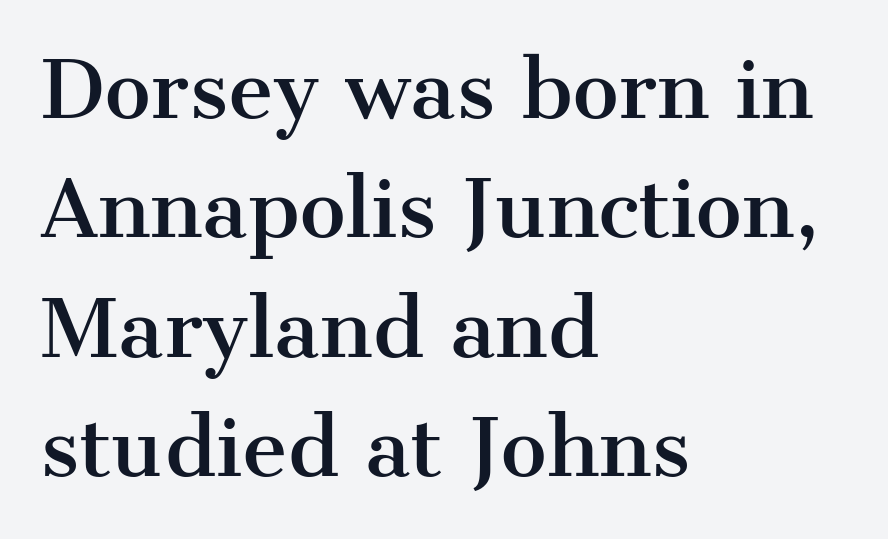
The image shows 78 px serif type, upright; set left-aligned, normal line spacing (1.53x), normal letter spacing, not underlined; medium stroke contrast and a medium x-height.
